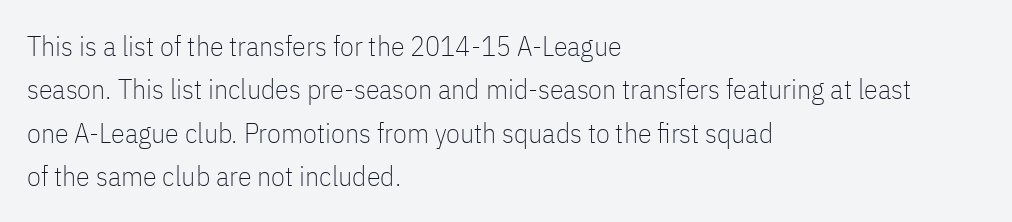
{"serif": "no", "italic": "no", "bold": "no", "weight": "thin", "width": "condensed", "stroke_contrast": "low", "x_height": "medium", "monospaced": "no", "underline": "no", "align": "left", "line_spacing": "normal", "line_spacing_ratio": 1.55, "letter_spacing": "normal", "letter_spacing_em": 0.0, "glyph_px": 28}
